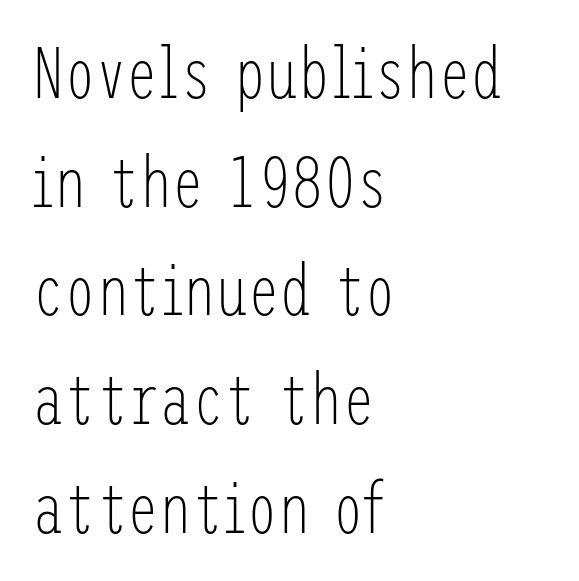
Q: Is the text bold? A: No.
Q: Is the text italic (slanted)? A: No, it is upright.
Q: Is the typeface a serif or a sans-serif typeface? A: Sans-serif.
Q: Is the text underlined? A: No.
Q: How is the paragraph aligned? A: Left-aligned.
Q: Is the spacing between letters normal or unusually wide? A: Normal.
Q: Is the spacing between lines tight, normal or loose? A: Normal.
Q: Width (condensed, normal, or wide)? A: Condensed.
Q: Stroke contrast? A: Low.
Q: x-height? A: Medium.
